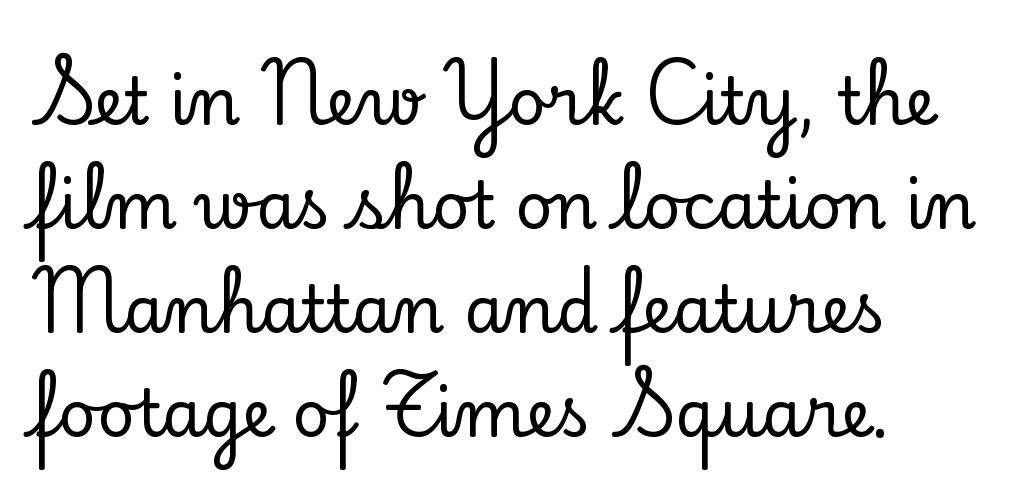
{"serif": "yes", "italic": "no", "width": "normal", "stroke_contrast": "low", "x_height": "small", "monospaced": "no", "underline": "no", "line_spacing": "normal", "line_spacing_ratio": 1.6, "letter_spacing": "normal", "letter_spacing_em": 0.0, "glyph_px": 65}
